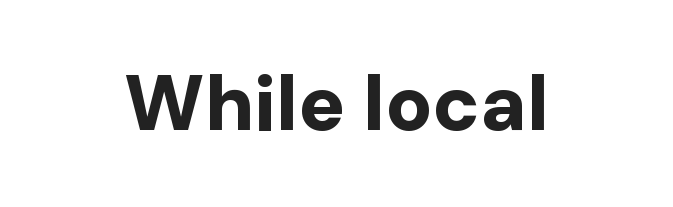
Q: Is the text bold? A: Yes.
Q: Is the text italic (slanted)? A: No, it is upright.
Q: Is the typeface a serif or a sans-serif typeface? A: Sans-serif.
Q: Is the text underlined? A: No.
Q: How is the paragraph aligned? A: Centered.
Q: Is the spacing between letters normal or unusually wide? A: Normal.
Q: Width (condensed, normal, or wide)? A: Normal.
Q: Stroke contrast? A: Low.
Q: x-height? A: Medium.
Q: Monospaced? A: No.
